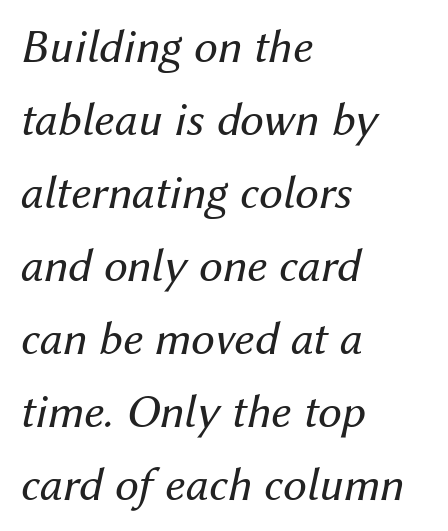
{"italic": "yes", "lean": "right", "slant_degrees": 12, "bold": "no", "weight": "regular", "width": "normal", "stroke_contrast": "medium", "x_height": "medium", "monospaced": "no", "underline": "no", "align": "left", "line_spacing": "normal", "line_spacing_ratio": 1.52, "letter_spacing": "normal", "letter_spacing_em": 0.0, "glyph_px": 48}
